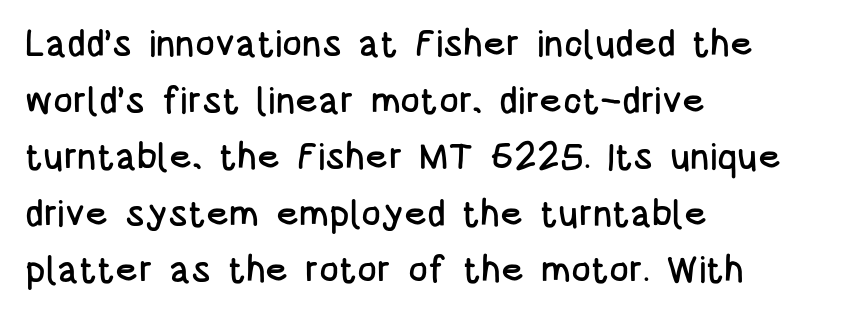
Examine the stroke ends and you'll find no serifs. Proportional: the letters do not fall into vertical columns. The letters stand straight up with perfectly vertical stems. Regarding leading, the lines here are spaced in the standard way.
